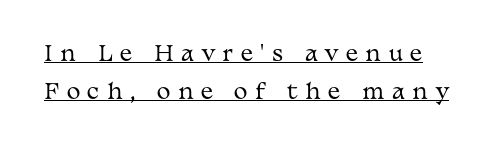
Q: Is the text bold? A: No.
Q: Is the text italic (slanted)? A: No, it is upright.
Q: Is the text underlined? A: Yes.
Q: Is the spacing between letters normal or unusually wide? A: Unusually wide.
